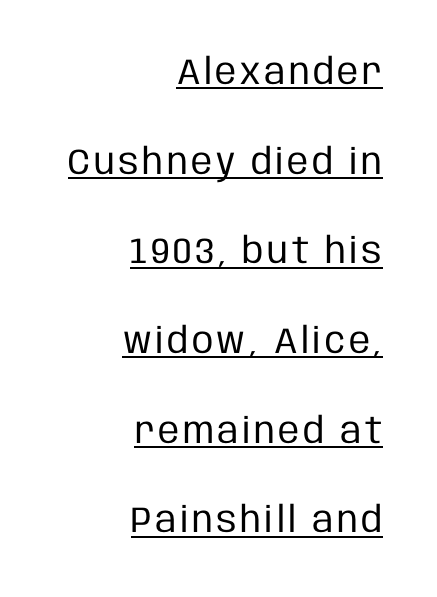
This sample uses an upright cut, with every glyph sitting square on the baseline. Summary of vertical rhythm: relaxed, with wide interline spacing. The face used here is proportionally spaced, like ordinary book or web type. Check where the strokes stop: nothing finishes them off — pure sans. The rendering uses the underline text-decoration. Stem width sits at or under what a default text font uses.
